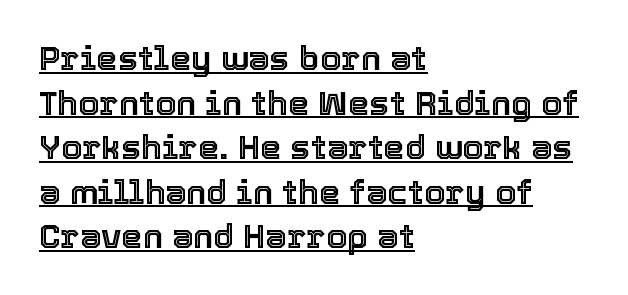
Spacing verdict: proportional, widths tailored to each character. The rendered words wear a rule along their underside. You can tell it's not italic because the verticals are truly vertical. Nobody touched the tracking dial on this one. Normally led — the rows are evenly, conventionally spaced. This rendering uses left alignment, leaving the right contour irregular.
